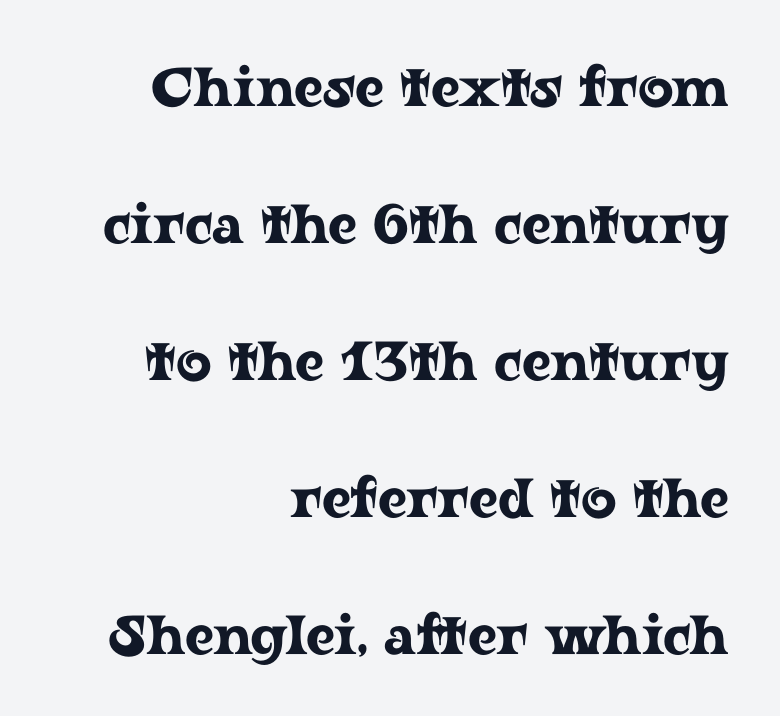
{"serif": "yes", "italic": "no", "width": "wide", "stroke_contrast": "low", "x_height": "medium", "monospaced": "no", "underline": "no", "align": "right", "line_spacing": "loose", "line_spacing_ratio": 2.49, "letter_spacing": "normal", "letter_spacing_em": 0.0, "glyph_px": 55}
